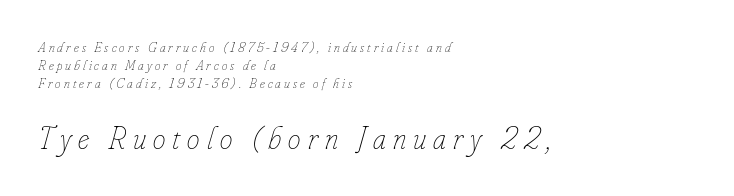
Q: Is the text bold? A: No.
Q: Is the text italic (slanted)? A: Yes, it leans right by about 16 degrees.
Q: Is the text underlined? A: No.
Q: How is the paragraph aligned? A: Left-aligned.
Q: Is the spacing between letters normal or unusually wide? A: Unusually wide.
Q: Is the spacing between lines tight, normal or loose? A: Normal.
Q: Which block of text is set in a larger size, the first (top) or the second (bottom)? A: The second (bottom) one.
Q: Width (condensed, normal, or wide)? A: Condensed.
Q: Stroke contrast? A: Low.
Q: x-height? A: Small.
Q: Monospaced? A: No.
